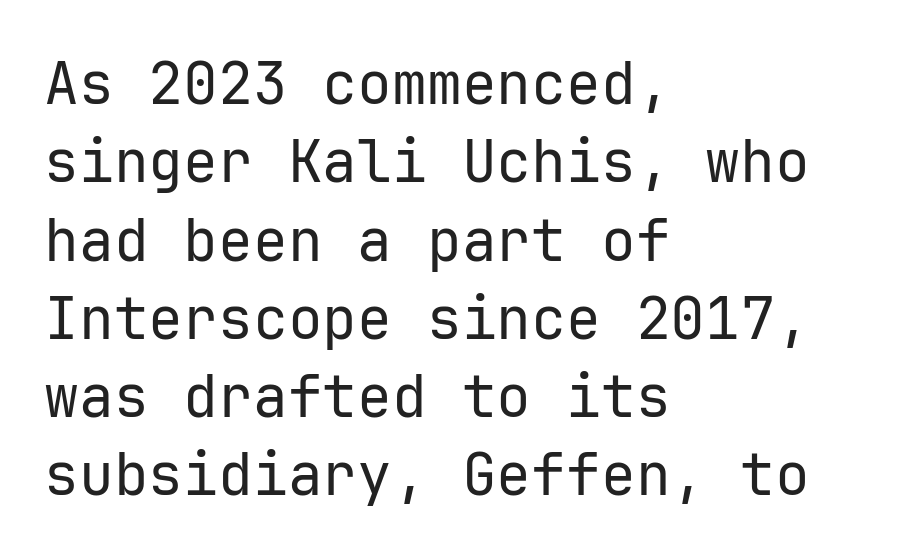
Classification — sans serif. Baseline-to-baseline distance is the conventional proportion of letter height. Reading down the block, your eye returns to a fixed left position each line. Think of a typewriter: that constant character pitch is what you see here. The letters stand upright; this is a roman face. The letterforms sit at book weight or below.
